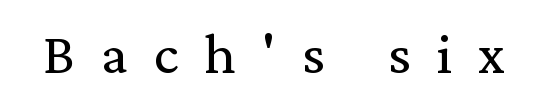
I'd call this a serif setting — the letters wear small feet. Italic? Not at all — the glyphs are vertical. A clean baseline with only descenders dipping below it. Proportional: the letters do not fall into vertical columns.
